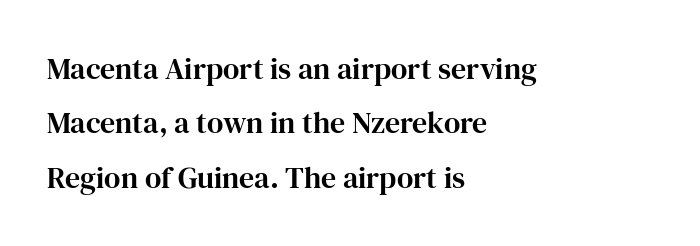
{"serif": "yes", "italic": "no", "width": "normal", "stroke_contrast": "high", "x_height": "medium", "monospaced": "no", "underline": "no", "align": "left", "line_spacing_ratio": 1.81, "letter_spacing": "normal", "letter_spacing_em": 0.0, "glyph_px": 30}
